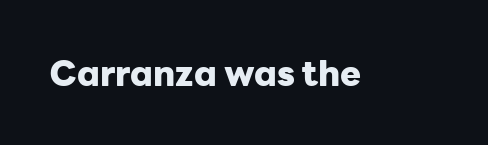
The image shows 35 px heavy sans-serif type, upright; set normal letter spacing, not underlined; low stroke contrast and a medium x-height.
